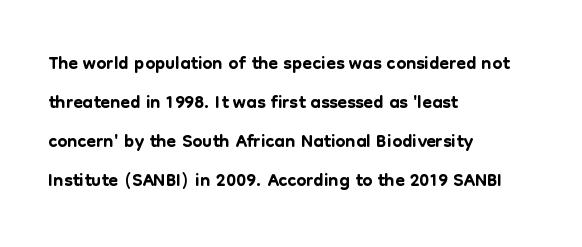
The image shows 28 px sans-serif type, upright; set left-aligned, normal line spacing (1.39x), normal letter spacing, not underlined; low stroke contrast and a medium x-height.
